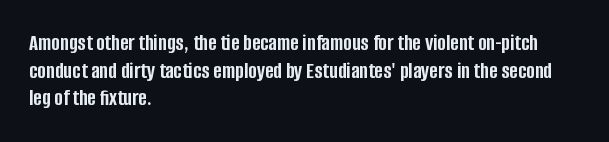
Q: Is the text bold? A: Yes.
Q: Is the text italic (slanted)? A: No, it is upright.
Q: Is the text underlined? A: No.
Q: How is the paragraph aligned? A: Left-aligned.
Q: Is the spacing between letters normal or unusually wide? A: Normal.
